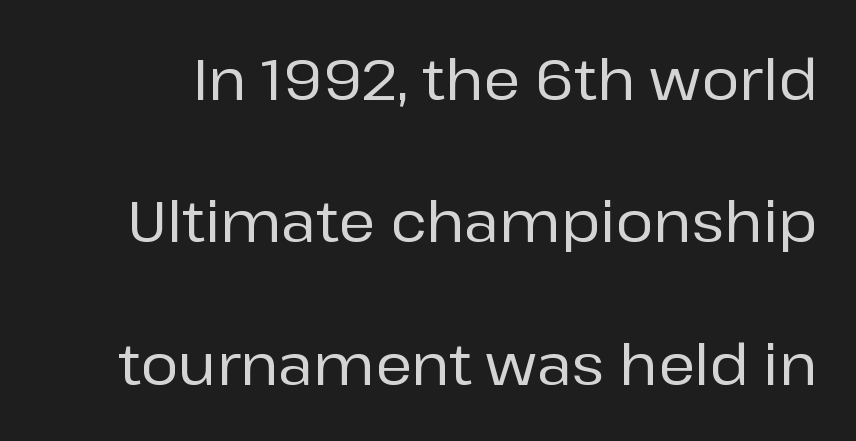
The image shows 57 px sans-serif type, upright; set loose line spacing (2.5x), normal letter spacing, not underlined; low stroke contrast and a medium x-height.
